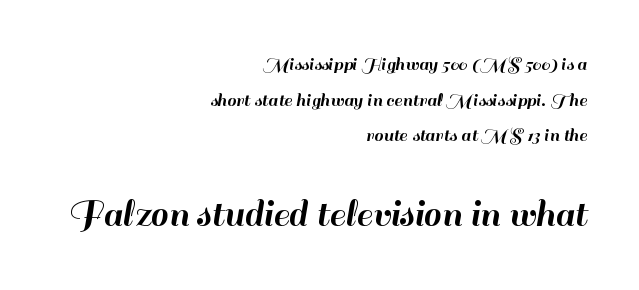
{"serif": "no", "width": "normal", "stroke_contrast": "high", "x_height": "small", "monospaced": "no", "underline": "no", "align": "right", "line_spacing_ratio": 1.78, "letter_spacing": "normal", "letter_spacing_em": 0.0, "larger_block": "second", "size_ratio": 2.0, "glyph_px": 40}
